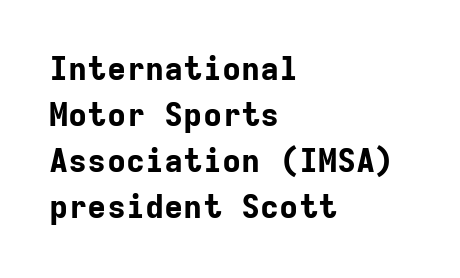
The image shows 32 px bold sans-serif type, upright, monospaced; set left-aligned, normal line spacing (1.44x), normal letter spacing, not underlined; low stroke contrast and a medium x-height.
